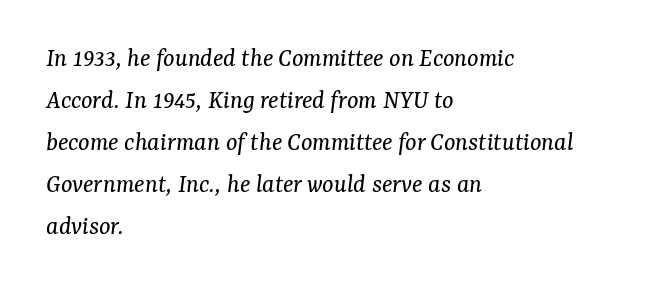
Q: Is the text bold? A: No.
Q: Is the text italic (slanted)? A: Yes, it leans right by about 7 degrees.
Q: Is the text underlined? A: No.
Q: How is the paragraph aligned? A: Left-aligned.
Q: Is the spacing between letters normal or unusually wide? A: Normal.
Q: Is the spacing between lines tight, normal or loose? A: Normal.
